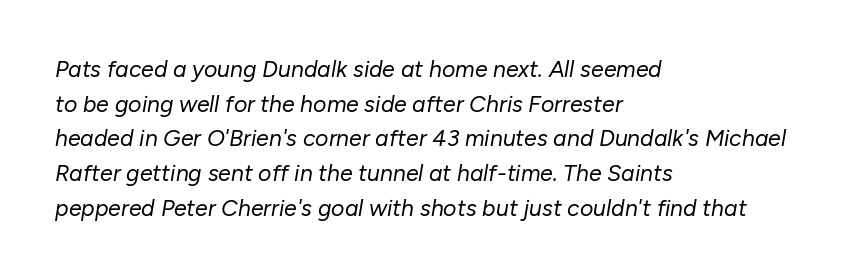
The image shows 23 px text type, italic (leaning right); set left-aligned, normal line spacing (1.51x), normal letter spacing, not underlined.
